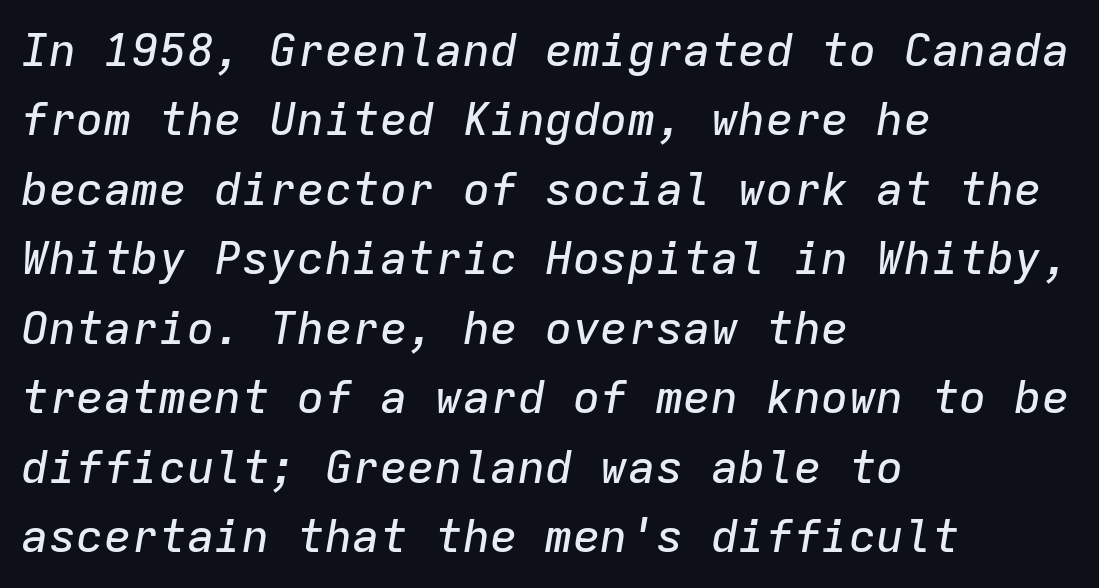
The image shows 46 px text type, italic (leaning right), monospaced; set left-aligned, normal line spacing (1.51x), normal letter spacing, not underlined; low stroke contrast and a medium x-height.
